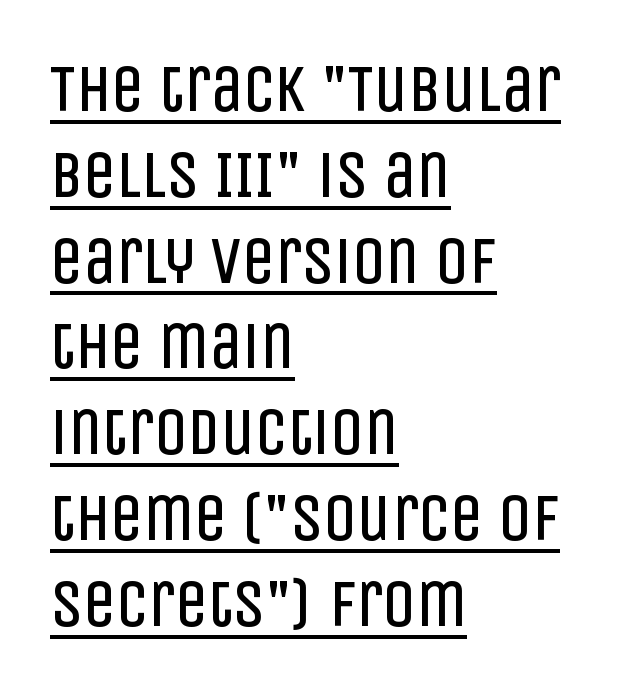
The image shows 66 px regular-weight, condensed sans-serif type, upright; set left-aligned, normal line spacing (1.3x), normal letter spacing, underlined; low stroke contrast and a large x-height.
